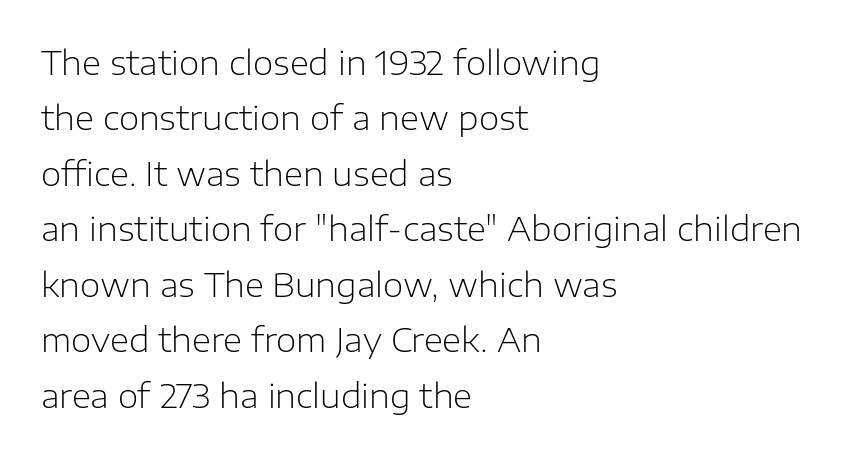
{"serif": "no", "italic": "no", "bold": "no", "weight": "light", "width": "normal", "stroke_contrast": "low", "x_height": "medium", "monospaced": "no", "underline": "no", "align": "left", "line_spacing": "normal", "line_spacing_ratio": 1.68, "letter_spacing": "normal", "letter_spacing_em": 0.0, "glyph_px": 33}
